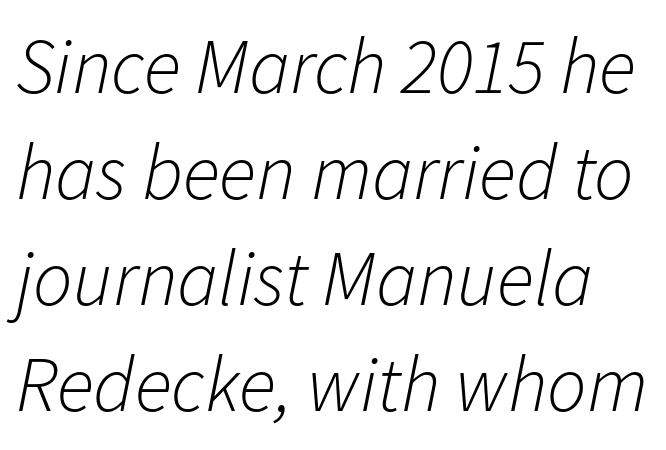
Q: Is the text bold? A: No.
Q: Is the text italic (slanted)? A: Yes, it leans right by about 11 degrees.
Q: Is the text underlined? A: No.
Q: Is the spacing between letters normal or unusually wide? A: Normal.
Q: Is the spacing between lines tight, normal or loose? A: Normal.
Q: Width (condensed, normal, or wide)? A: Normal.
Q: Stroke contrast? A: Low.
Q: x-height? A: Medium.
Q: Monospaced? A: No.
